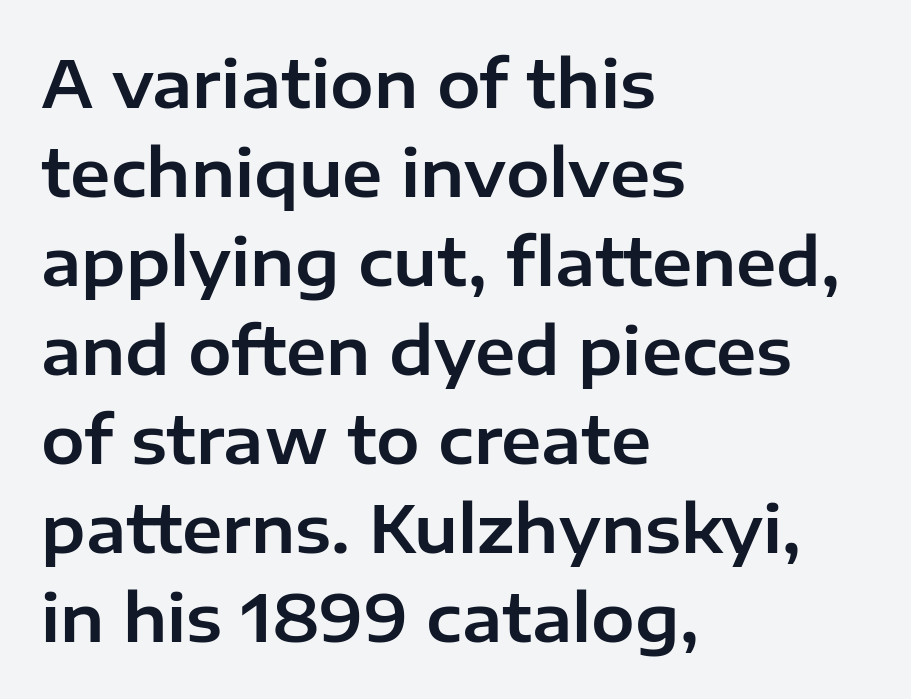
{"serif": "no", "italic": "no", "width": "normal", "stroke_contrast": "low", "x_height": "medium", "monospaced": "no", "underline": "no", "align": "left", "line_spacing": "normal", "line_spacing_ratio": 1.37, "letter_spacing": "normal", "letter_spacing_em": 0.0, "glyph_px": 65}
